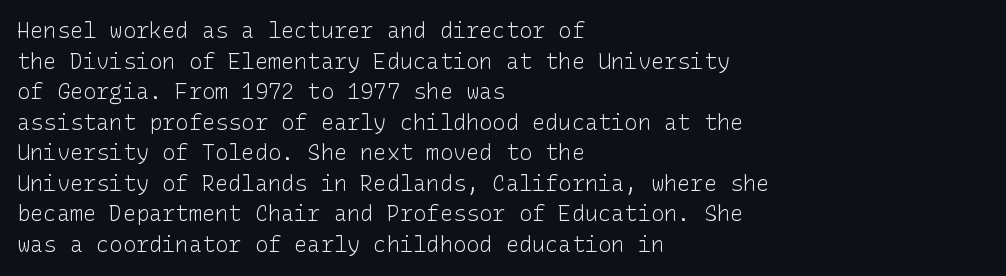
{"italic": "no", "bold": "no", "underline": "no", "align": "left", "line_spacing": "normal", "line_spacing_ratio": 1.39, "letter_spacing": "normal", "letter_spacing_em": 0.0, "glyph_px": 22}
